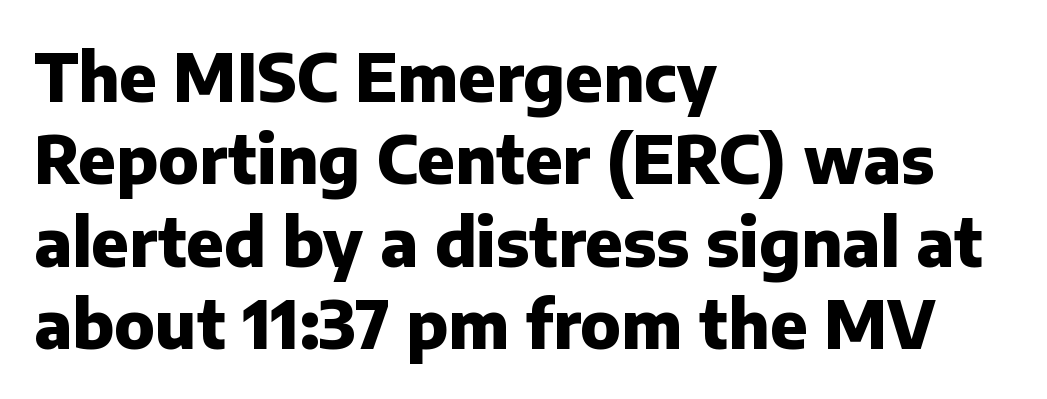
{"serif": "no", "italic": "no", "bold": "yes", "weight": "heavy", "width": "normal", "stroke_contrast": "low", "x_height": "medium", "monospaced": "no", "underline": "no", "align": "left", "line_spacing": "normal", "line_spacing_ratio": 1.25, "letter_spacing": "normal", "letter_spacing_em": 0.0, "glyph_px": 66}
